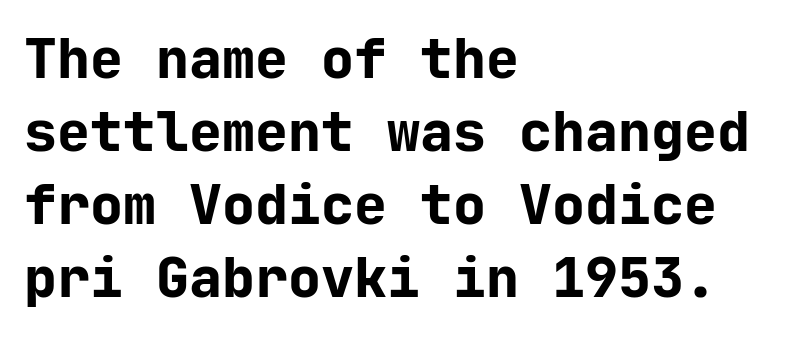
{"serif": "no", "italic": "no", "bold": "yes", "weight": "bold", "width": "normal", "stroke_contrast": "low", "x_height": "medium", "monospaced": "yes", "underline": "no", "align": "left", "line_spacing": "normal", "line_spacing_ratio": 1.33, "letter_spacing": "normal", "letter_spacing_em": 0.0, "glyph_px": 55}
